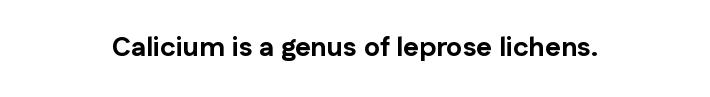
Thick stems and heavy bowls — unmistakably bold. Notice how the stems are strictly vertical — no italics here. The words here are not underlined. The passage is arranged like a title page — every line centered.
